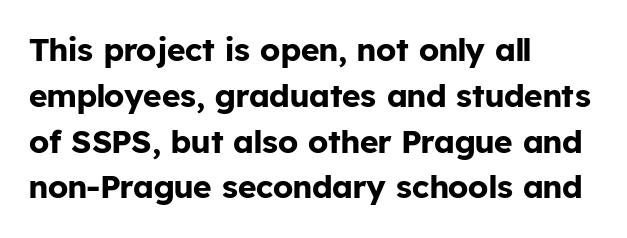
Reading down the block, your eye returns to a fixed left position each line. What stands out about the letter spacing? Nothing — it is the standard amount. The string is rendered with underlining switched off. A typesetter would mark this as roman, not italic.
